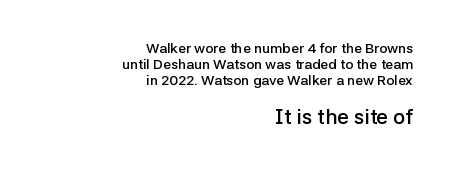
{"italic": "no", "bold": "semi", "underline": "no", "align": "right", "line_spacing": "tight", "line_spacing_ratio": 1.15, "letter_spacing": "normal", "letter_spacing_em": 0.0, "larger_block": "second", "size_ratio": 1.5, "glyph_px": 21}
